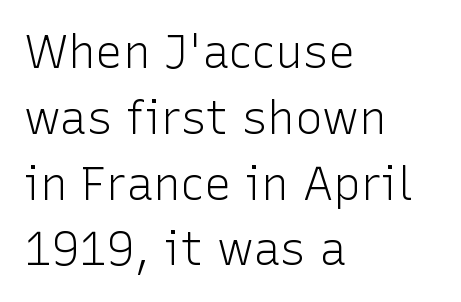
There is no visible air inserted between adjacent glyphs. Ink coverage per letter is moderate at most. If you drew a ruler down the left edge, every line would touch it. Check where the strokes stop: nothing finishes them off — pure sans. The strip under each line holds only bare page.
